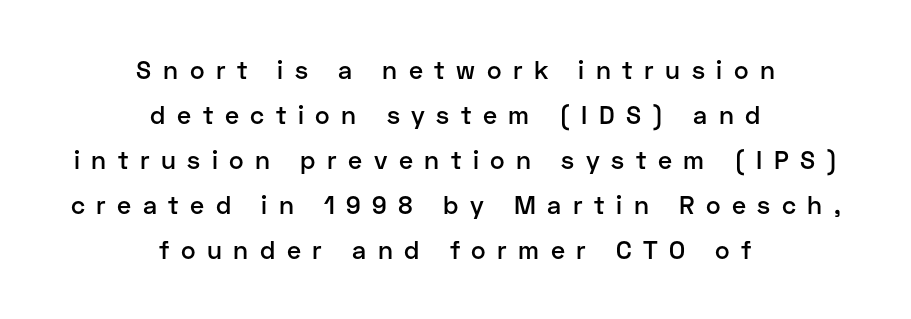
The image shows 25 px text type, upright; set centered, line spacing 1.8x, unusually wide letter spacing (+0.46 em), not underlined.
